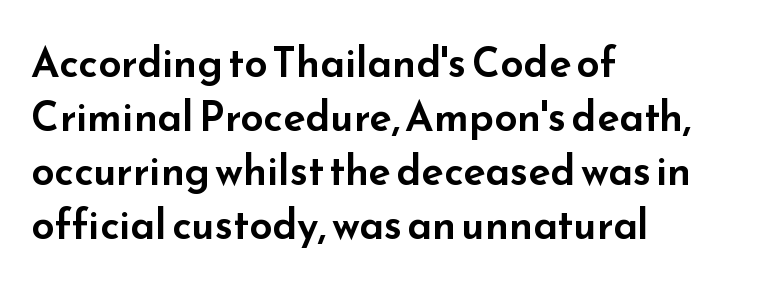
The image shows 41 px wide sans-serif type, upright; set left-aligned, normal line spacing (1.32x), normal letter spacing, not underlined; low stroke contrast and a small x-height.
